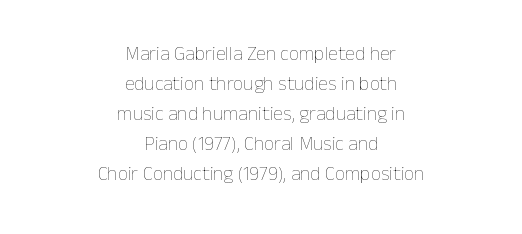
Q: Is the text bold? A: No.
Q: Is the text italic (slanted)? A: No, it is upright.
Q: Is the text underlined? A: No.
Q: How is the paragraph aligned? A: Centered.
Q: Is the spacing between letters normal or unusually wide? A: Normal.
Q: Is the spacing between lines tight, normal or loose? A: Normal.
